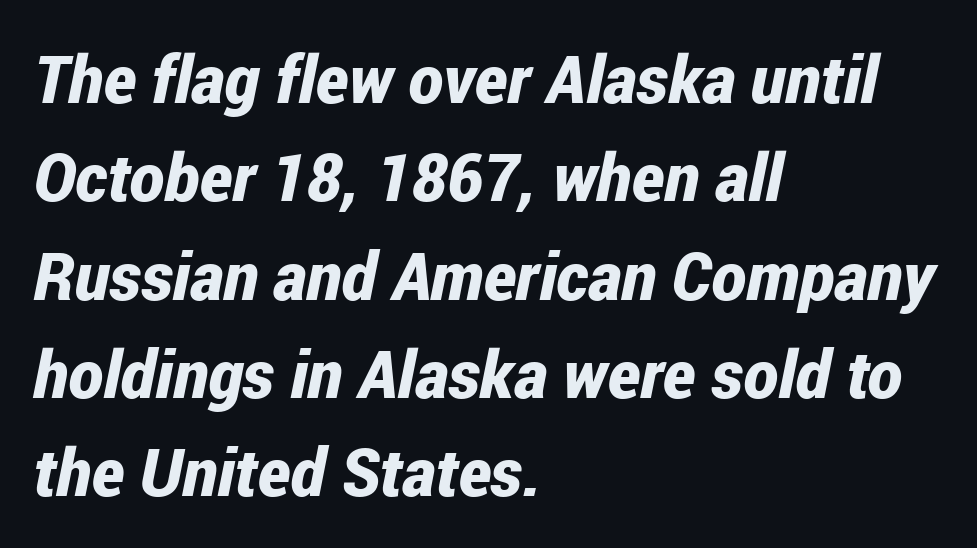
The letters sit at their default tracking, neither squeezed nor spread. Thick stems and heavy bowls — unmistakably bold. Line starts are locked; line ends wander. The letters advance in unequal steps, a hallmark of proportional type. Style check: oblique. The rendering uses a moderate line-height, typical for paragraphs.
